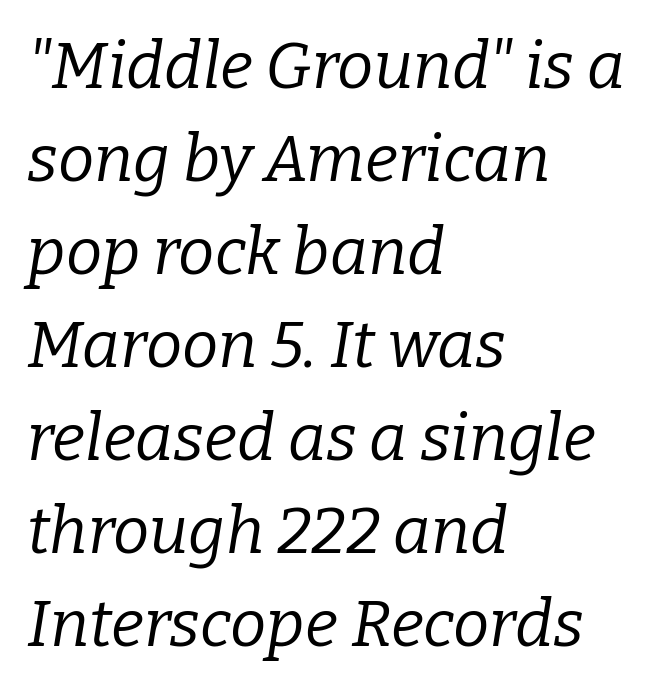
Q: Is the text bold? A: No.
Q: Is the text italic (slanted)? A: Yes, it leans right by about 9 degrees.
Q: Is the typeface a serif or a sans-serif typeface? A: Serif.
Q: Is the text underlined? A: No.
Q: How is the paragraph aligned? A: Left-aligned.
Q: Is the spacing between letters normal or unusually wide? A: Normal.
Q: Is the spacing between lines tight, normal or loose? A: Normal.
Q: Width (condensed, normal, or wide)? A: Normal.
Q: Stroke contrast? A: Low.
Q: x-height? A: Medium.
Q: Monospaced? A: No.
